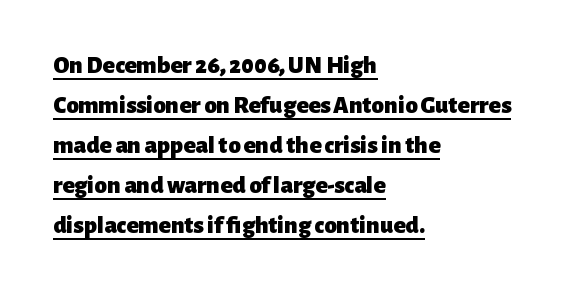
Emphasis is given by a line drawn under the lettering. You'd pick this weight for a headline — it's a proper bold. Does the leading feel generous? No, just average. Characters follow at the spacing the type designer built in.
